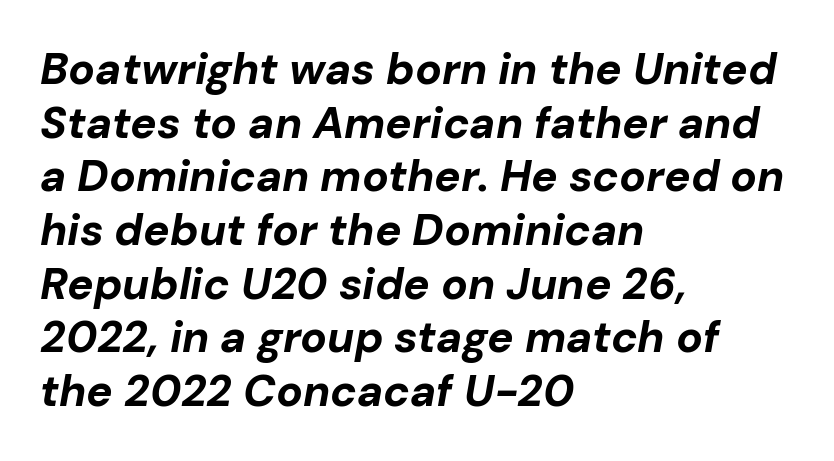
Q: Is the text bold? A: Yes.
Q: Is the text italic (slanted)? A: Yes, it leans right by about 10 degrees.
Q: Is the text underlined? A: No.
Q: How is the paragraph aligned? A: Left-aligned.
Q: Is the spacing between letters normal or unusually wide? A: Normal.
Q: Width (condensed, normal, or wide)? A: Normal.
Q: Stroke contrast? A: Low.
Q: x-height? A: Medium.
Q: Monospaced? A: No.
